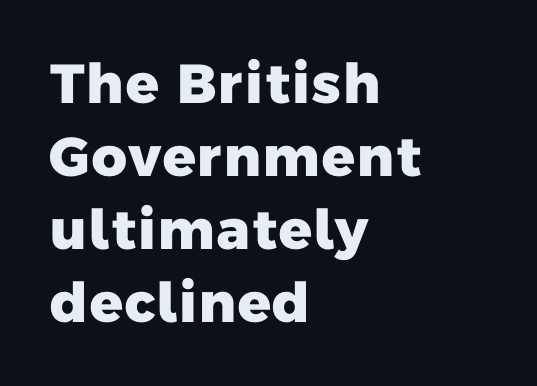
Here the glyphs are tracked normally, forming tight word shapes. The strokes are fattened all the way to bold. Each letter's strokes conclude bluntly, with no projecting serifs. Caption: multi-line text, flush left, ragged right. Line spacing here is normal.
